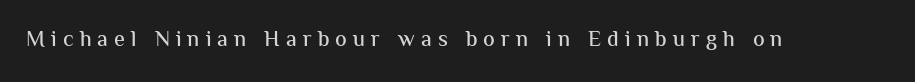
{"italic": "no", "underline": "no", "letter_spacing": "wide", "letter_spacing_em": 0.28, "glyph_px": 22}
